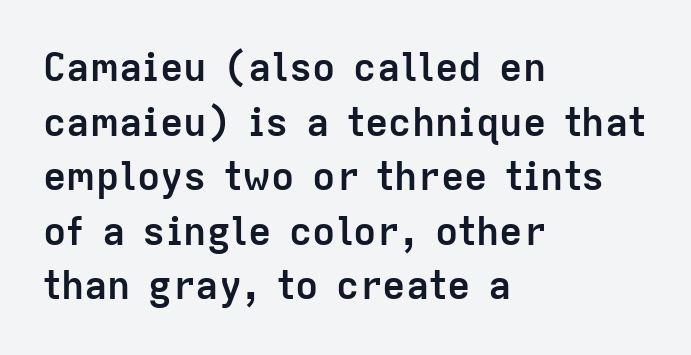
{"serif": "no", "italic": "no", "bold": "yes", "weight": "semibold", "width": "normal", "stroke_contrast": "low", "x_height": "medium", "monospaced": "no", "underline": "no", "align": "left", "line_spacing": "normal", "line_spacing_ratio": 1.4, "letter_spacing": "normal", "letter_spacing_em": 0.0, "glyph_px": 39}
